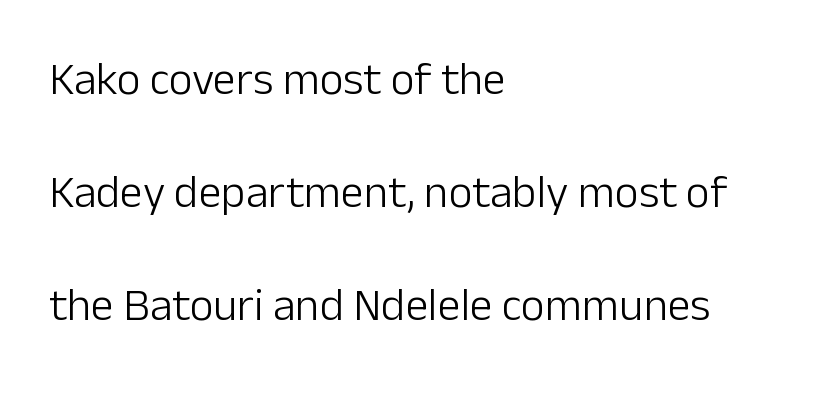
{"serif": "no", "italic": "no", "bold": "no", "weight": "light", "width": "normal", "stroke_contrast": "low", "x_height": "medium", "monospaced": "no", "underline": "no", "align": "left", "line_spacing": "loose", "line_spacing_ratio": 2.46, "letter_spacing": "normal", "letter_spacing_em": 0.0, "glyph_px": 46}
